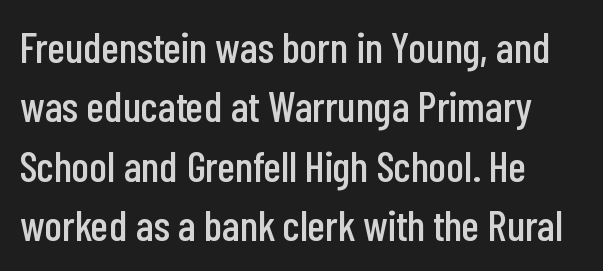
{"serif": "no", "italic": "no", "width": "condensed", "stroke_contrast": "low", "x_height": "medium", "monospaced": "no", "underline": "no", "align": "left", "line_spacing": "normal", "line_spacing_ratio": 1.38, "letter_spacing": "normal", "letter_spacing_em": 0.0, "glyph_px": 43}
